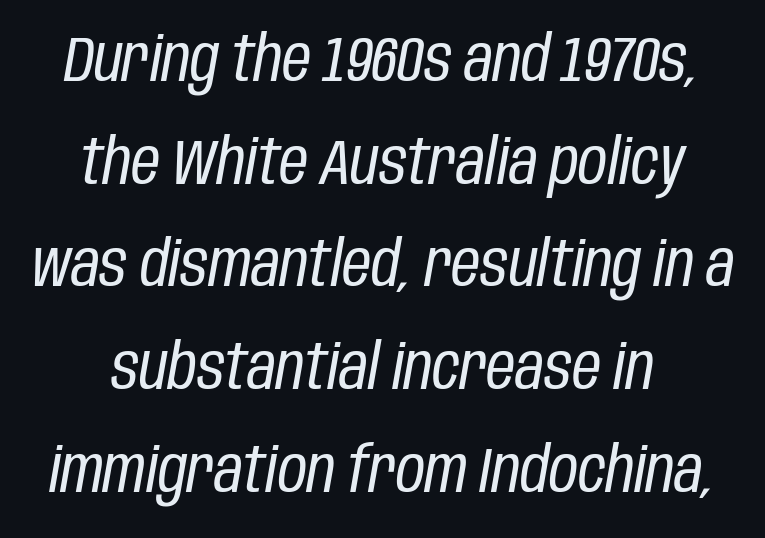
These glyphs show unthickened strokes, regular width or finer. Bare-footed words on every line. Tall strokes in this sample are angled rather than plumb. The letters advance in unequal steps, a hallmark of proportional type.
